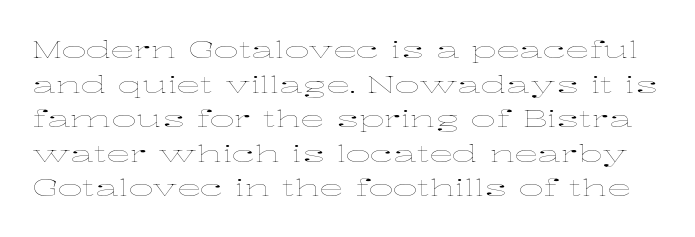
The image shows 24 px text type, upright; set normal line spacing (1.44x), normal letter spacing, not underlined.
